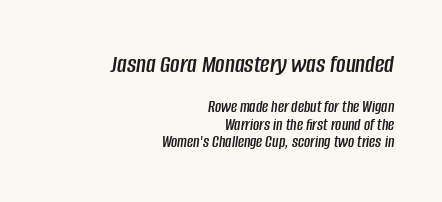
Between one letter and the next there's only the usual sliver of space. Honestly, there is no underline to notice here at all. An italicized treatment has been applied to the whole sample. A typesetter would call this leading minimal, almost set solid. This layout puts the oversized block above and the modest block below. The paragraph has a hard right edge and a soft left edge.
